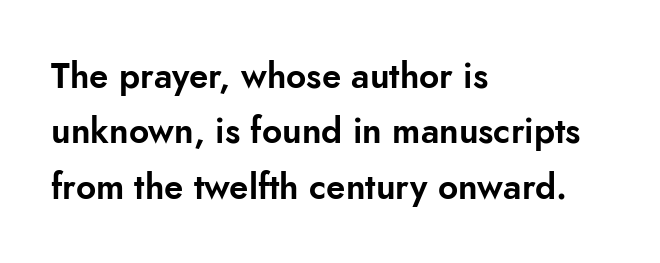
Q: Is the text italic (slanted)? A: No, it is upright.
Q: Is the typeface a serif or a sans-serif typeface? A: Sans-serif.
Q: Is the text underlined? A: No.
Q: How is the paragraph aligned? A: Left-aligned.
Q: Is the spacing between letters normal or unusually wide? A: Normal.
Q: Is the spacing between lines tight, normal or loose? A: Normal.
Q: Width (condensed, normal, or wide)? A: Normal.
Q: Stroke contrast? A: Low.
Q: x-height? A: Small.
Q: Monospaced? A: No.
